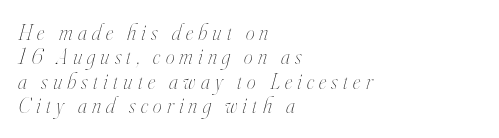
{"italic": "yes", "lean": "right", "slant_degrees": 16, "bold": "no", "underline": "no", "align": "left", "line_spacing": "tight", "line_spacing_ratio": 1.11, "letter_spacing": "wide", "letter_spacing_em": 0.24, "glyph_px": 22}
